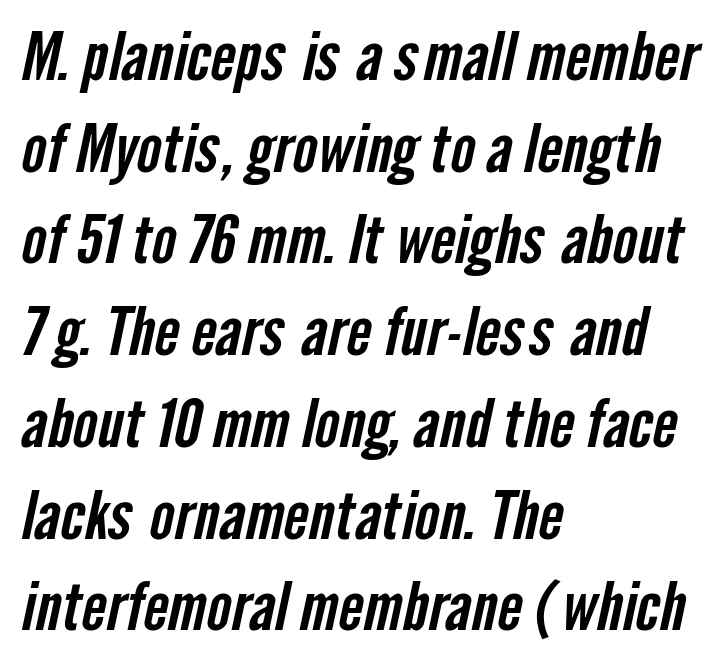
Q: Is the typeface a serif or a sans-serif typeface? A: Sans-serif.
Q: Is the text underlined? A: No.
Q: How is the paragraph aligned? A: Left-aligned.
Q: Is the spacing between letters normal or unusually wide? A: Normal.
Q: Is the spacing between lines tight, normal or loose? A: Normal.
Q: Width (condensed, normal, or wide)? A: Condensed.
Q: Stroke contrast? A: Low.
Q: x-height? A: Medium.
Q: Monospaced? A: No.
